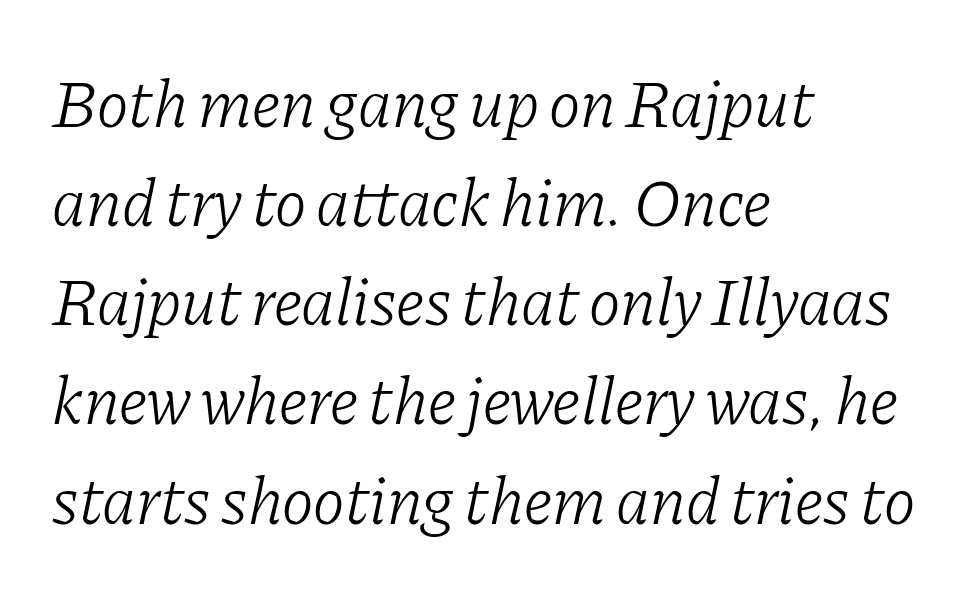
Q: Is the text bold? A: No.
Q: Is the text italic (slanted)? A: Yes, it leans right by about 11 degrees.
Q: Is the typeface a serif or a sans-serif typeface? A: Serif.
Q: Is the text underlined? A: No.
Q: How is the paragraph aligned? A: Left-aligned.
Q: Is the spacing between letters normal or unusually wide? A: Normal.
Q: Is the spacing between lines tight, normal or loose? A: Normal.
Q: Width (condensed, normal, or wide)? A: Normal.
Q: Stroke contrast? A: Low.
Q: x-height? A: Medium.
Q: Monospaced? A: No.
